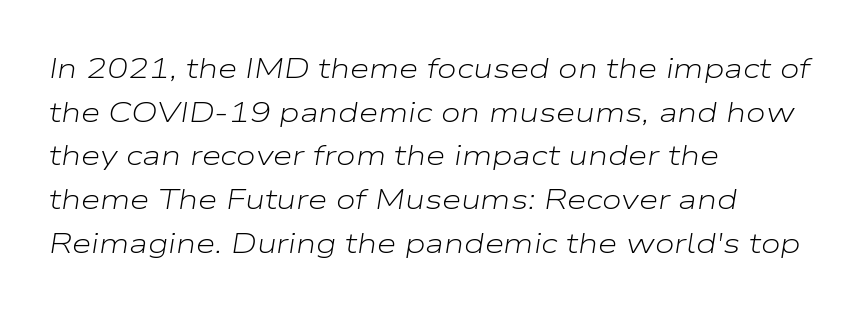
Q: Is the text bold? A: No.
Q: Is the text italic (slanted)? A: Yes, it leans right by about 9 degrees.
Q: Is the text underlined? A: No.
Q: How is the paragraph aligned? A: Left-aligned.
Q: Is the spacing between letters normal or unusually wide? A: Normal.
Q: Is the spacing between lines tight, normal or loose? A: Normal.
Q: Width (condensed, normal, or wide)? A: Wide.
Q: Stroke contrast? A: Low.
Q: x-height? A: Medium.
Q: Monospaced? A: No.
